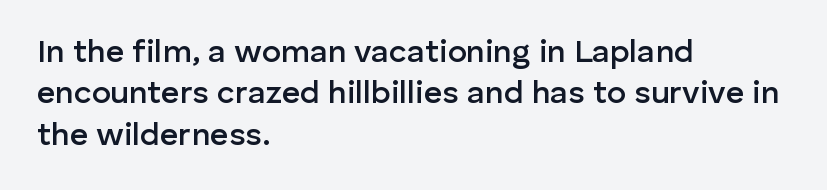
Descenders are the only things crossing below the line. Look at the tracking — it's just the regular setting, nothing added. Normally led — the rows are evenly, conventionally spaced. If you drew a ruler down the left edge, every line would touch it. The text was rendered using a sans face with plain stroke endings.
